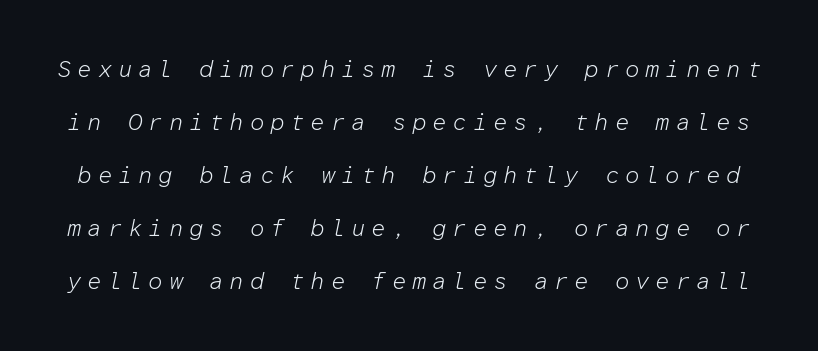
The image shows 23 px text type, italic (leaning right); set loose line spacing (2.3x), unusually wide letter spacing (+0.25 em), not underlined.
